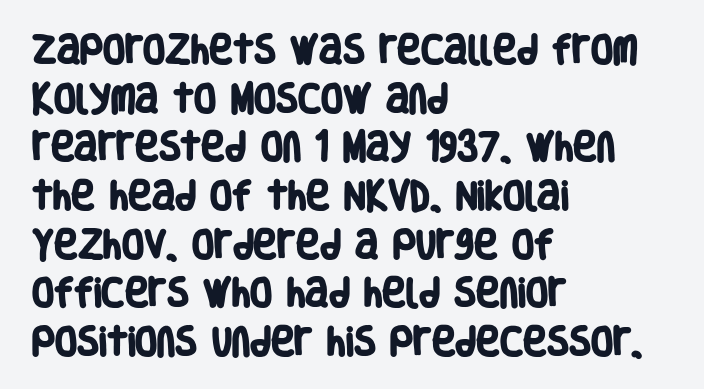
Q: Is the text bold? A: Yes.
Q: Is the typeface a serif or a sans-serif typeface? A: Sans-serif.
Q: Is the text underlined? A: No.
Q: How is the paragraph aligned? A: Left-aligned.
Q: Is the spacing between letters normal or unusually wide? A: Normal.
Q: Is the spacing between lines tight, normal or loose? A: Normal.
Q: Width (condensed, normal, or wide)? A: Condensed.
Q: Stroke contrast? A: Low.
Q: x-height? A: Large.
Q: Monospaced? A: No.
